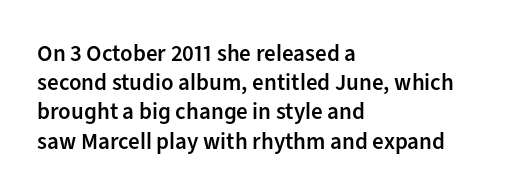
Q: Is the text bold? A: Semi-bold.
Q: Is the text italic (slanted)? A: No, it is upright.
Q: Is the text underlined? A: No.
Q: How is the paragraph aligned? A: Left-aligned.
Q: Is the spacing between letters normal or unusually wide? A: Normal.
Q: Is the spacing between lines tight, normal or loose? A: Normal.
